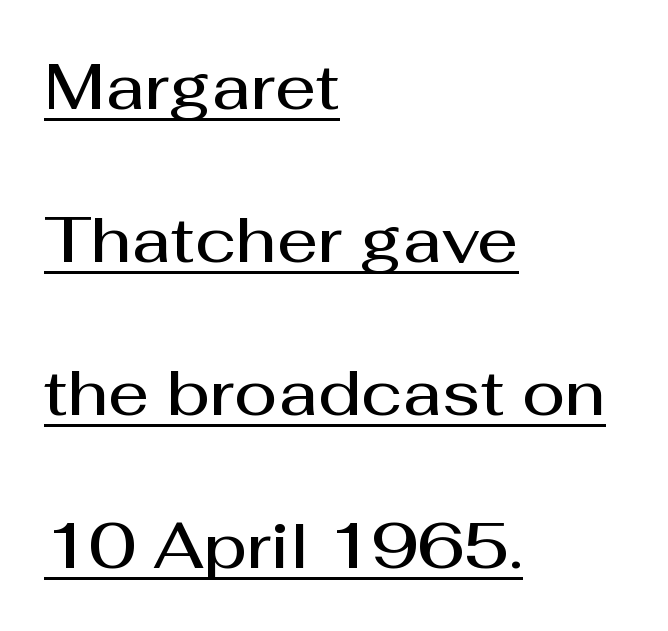
Line spacing here is loose. Each letter keeps its own natural width here, so spacing adapts to shape. The string is rendered with underlining switched on. Where is the straight margin? On the left.
